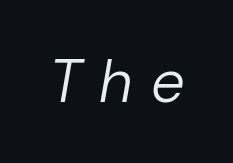
Character widths vary here, with narrow letters taking less room than wide ones. Is the stroke heavy? The answer is a plain regular-or-lighter. This sample uses an oblique cut, with every glyph tilted off the vertical. Tracking value appears strongly positive — letters spread wide. The zone under the glyphs is completely vacant.
